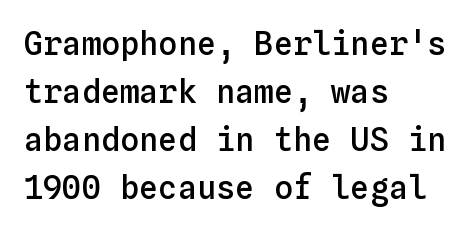
{"italic": "no", "bold": "semi", "weight": "semibold", "width": "normal", "stroke_contrast": "low", "x_height": "medium", "monospaced": "yes", "underline": "no", "align": "left", "line_spacing": "normal", "line_spacing_ratio": 1.5, "letter_spacing": "normal", "letter_spacing_em": 0.0, "glyph_px": 32}
